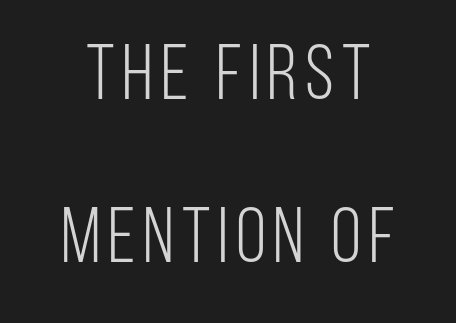
Q: Is the text bold? A: No.
Q: Is the text italic (slanted)? A: No, it is upright.
Q: Is the typeface a serif or a sans-serif typeface? A: Sans-serif.
Q: Is the text underlined? A: No.
Q: Is the spacing between lines tight, normal or loose? A: Loose.
Q: Width (condensed, normal, or wide)? A: Condensed.
Q: Stroke contrast? A: Low.
Q: x-height? A: Large.
Q: Monospaced? A: No.
